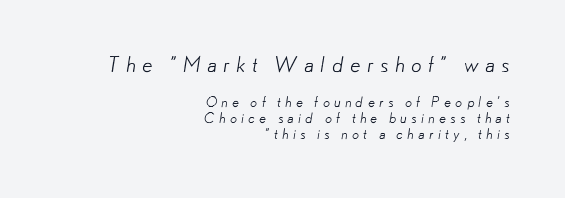
{"bold": "no", "underline": "no", "align": "right", "line_spacing": "tight", "line_spacing_ratio": 1.14, "letter_spacing": "wide", "letter_spacing_em": 0.29, "larger_block": "first", "size_ratio": 1.5, "glyph_px": 21}
